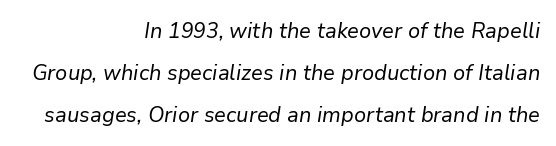
Q: Is the text bold? A: No.
Q: Is the text italic (slanted)? A: Yes, it leans right by about 9 degrees.
Q: Is the text underlined? A: No.
Q: How is the paragraph aligned? A: Right-aligned.
Q: Is the spacing between letters normal or unusually wide? A: Normal.
Q: Is the spacing between lines tight, normal or loose? A: Loose.
